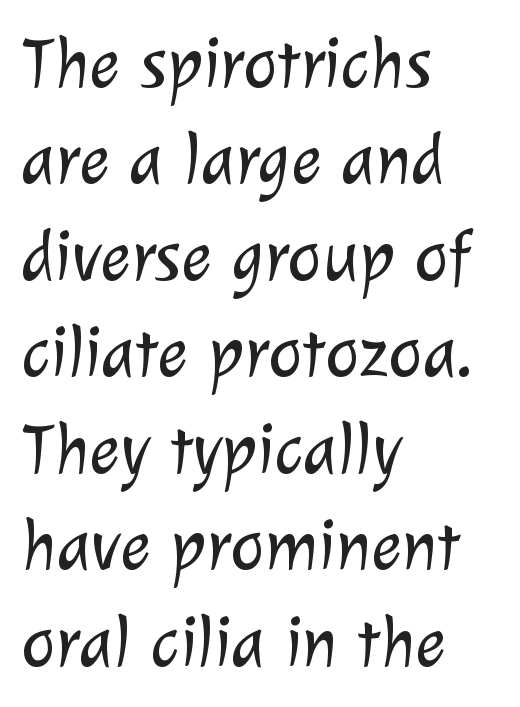
{"serif": "no", "bold": "no", "weight": "light", "width": "normal", "stroke_contrast": "low", "x_height": "medium", "monospaced": "no", "underline": "no", "align": "left", "line_spacing": "normal", "line_spacing_ratio": 1.34, "letter_spacing": "normal", "letter_spacing_em": 0.0, "glyph_px": 72}
